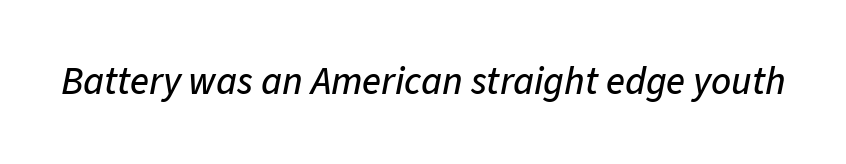
Q: Is the text italic (slanted)? A: Yes, it leans right by about 11 degrees.
Q: Is the text underlined? A: No.
Q: Is the spacing between letters normal or unusually wide? A: Normal.
Q: Width (condensed, normal, or wide)? A: Normal.
Q: Stroke contrast? A: Low.
Q: x-height? A: Medium.
Q: Monospaced? A: No.
